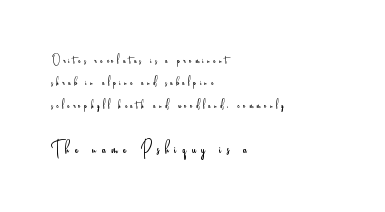
{"bold": "no", "underline": "no", "align": "left", "line_spacing": "normal", "line_spacing_ratio": 1.6, "letter_spacing": "wide", "letter_spacing_em": 0.26, "larger_block": "second", "size_ratio": 1.57, "glyph_px": 22}
